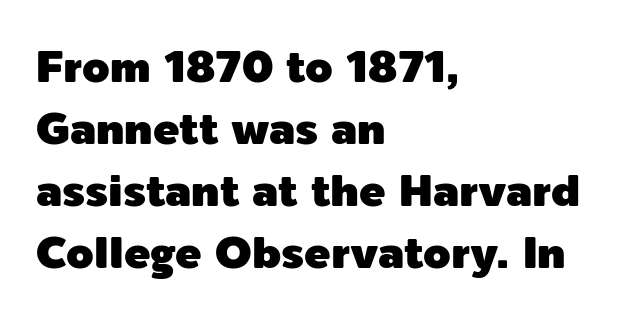
The image shows 44 px sans-serif type, upright; set left-aligned, normal line spacing (1.41x), normal letter spacing, not underlined; a medium x-height.
